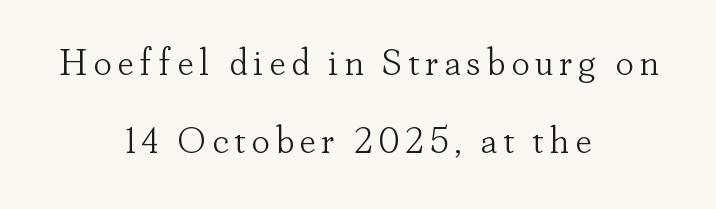
These lines are rendered in a variable-pitch font. The strokes are not fattened; the text isn't bold. The axis of the letterforms is exactly vertical. Interline gaps are noticeably wide in this sample. Casual observation: everything's sitting right in the middle. Letters rest on an invisible, unmarked baseline.
